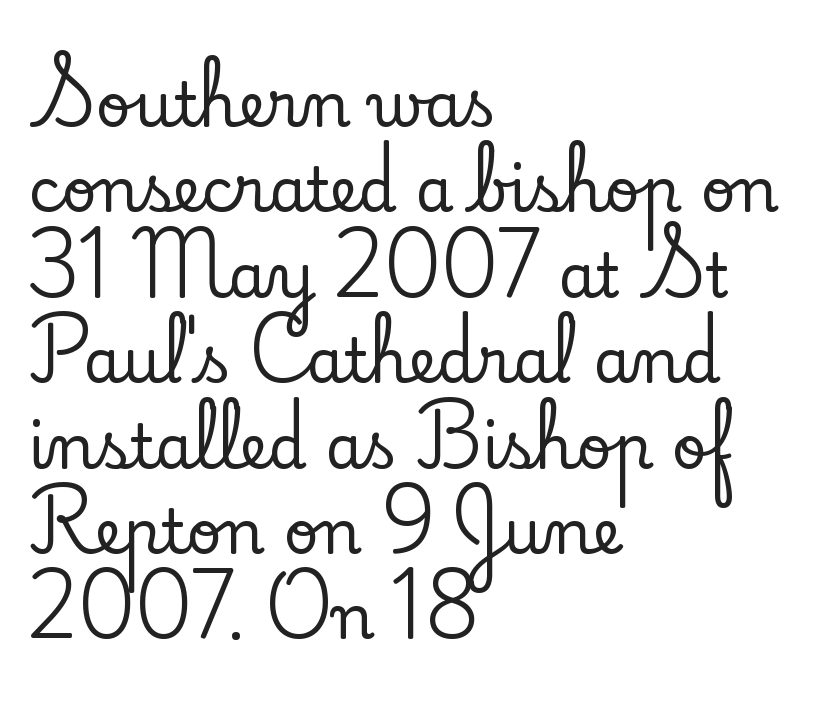
The image shows 61 px serif type, upright; set left-aligned, normal line spacing (1.4x), normal letter spacing, not underlined; low stroke contrast and a small x-height.
